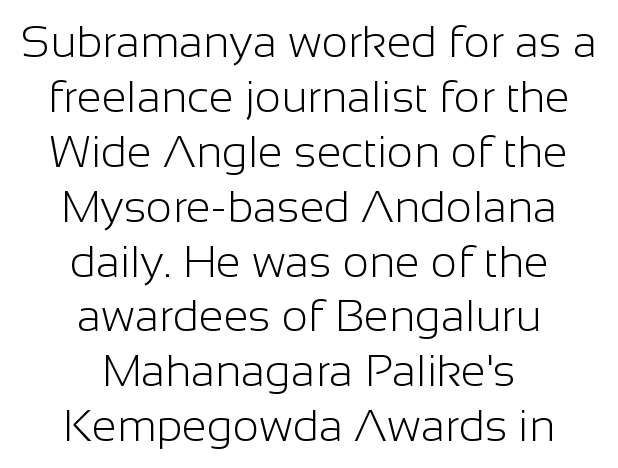
The lines in this sample share a center point and differ in where they start and stop. No letter is thick-stroked: the sample isn't bold. The area under the type is left untouched. These lines keep a tight, regular rhythm from letter to letter. Varying glyph widths throughout — classic text-font behaviour.
